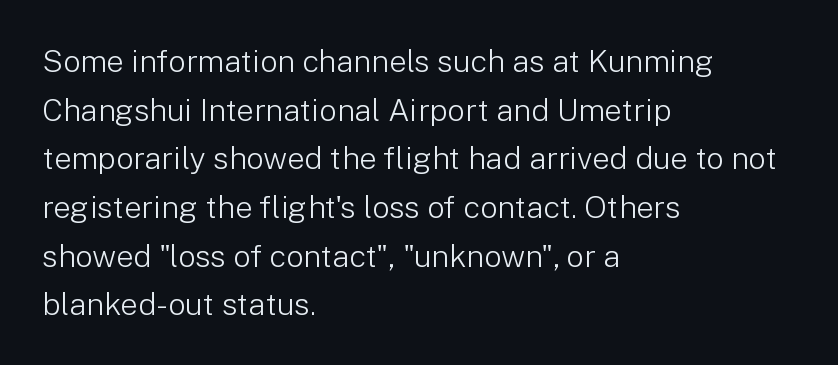
Q: Is the text bold? A: No.
Q: Is the text italic (slanted)? A: No, it is upright.
Q: Is the typeface a serif or a sans-serif typeface? A: Sans-serif.
Q: Is the text underlined? A: No.
Q: How is the paragraph aligned? A: Left-aligned.
Q: Is the spacing between letters normal or unusually wide? A: Normal.
Q: Is the spacing between lines tight, normal or loose? A: Normal.
Q: Width (condensed, normal, or wide)? A: Normal.
Q: Stroke contrast? A: Low.
Q: x-height? A: Medium.
Q: Monospaced? A: No.
